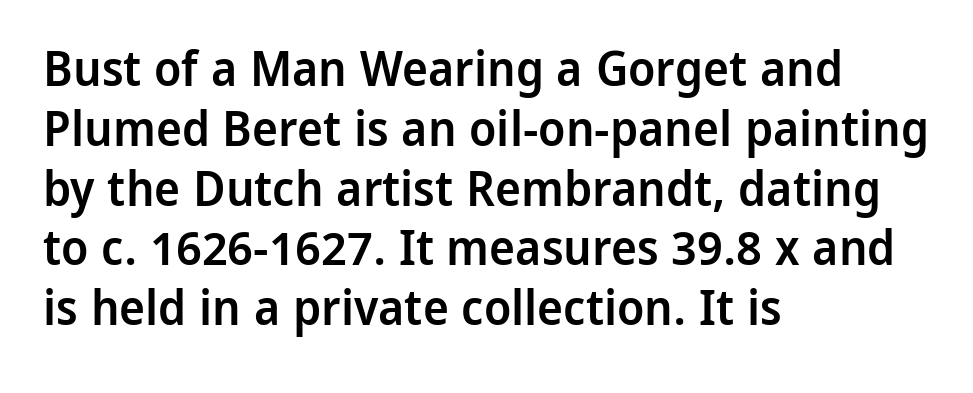
The image shows 49 px semibold sans-serif type, upright; set left-aligned, line spacing 1.22x, normal letter spacing, not underlined; low stroke contrast and a medium x-height.
